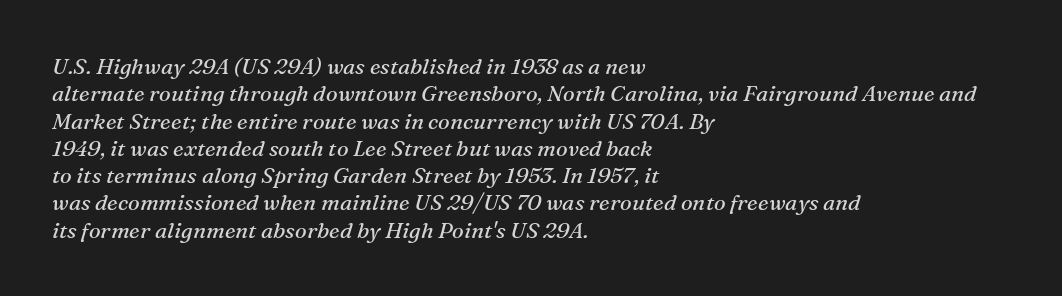
Where is the straight margin? On the left. No extra tracking has been applied to these lines. Underlining? Definitely not there. A quiet, ordinary-to-light weight characterises the typeface. In terms of posture, this sample is oblique.
